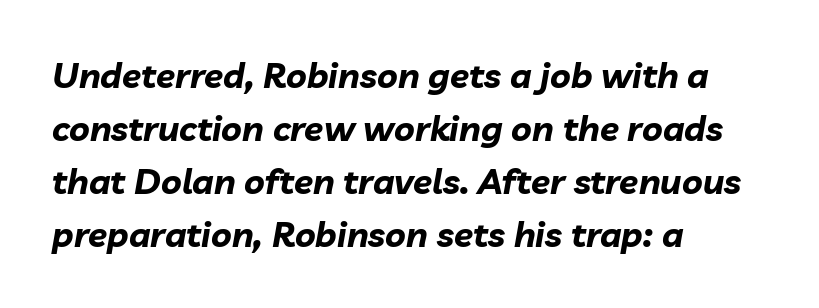
Q: Is the text bold? A: Yes.
Q: Is the text italic (slanted)? A: Yes, it leans right by about 10 degrees.
Q: Is the text underlined? A: No.
Q: How is the paragraph aligned? A: Left-aligned.
Q: Is the spacing between letters normal or unusually wide? A: Normal.
Q: Is the spacing between lines tight, normal or loose? A: Normal.
Q: Width (condensed, normal, or wide)? A: Normal.
Q: Stroke contrast? A: Low.
Q: x-height? A: Medium.
Q: Monospaced? A: No.
